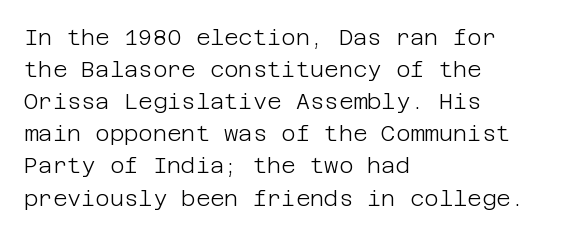
{"italic": "no", "bold": "no", "underline": "no", "align": "left", "line_spacing": "normal", "line_spacing_ratio": 1.46, "letter_spacing": "normal", "letter_spacing_em": 0.0, "glyph_px": 22}
